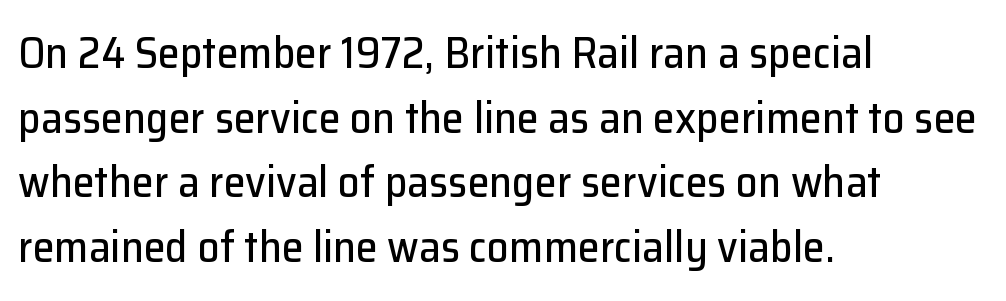
This sample has the flowing, uneven cadence of proportional lettering. Examine the stroke ends and you'll find no serifs. These lines are set flush left with a ragged right edge. A clean baseline with only descenders dipping below it. What stands out about the letter spacing? Nothing — it is the standard amount.
